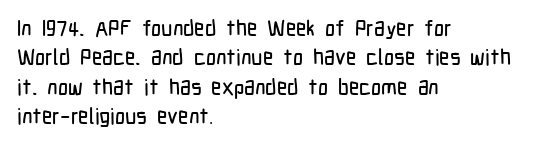
{"italic": "no", "underline": "no", "align": "left", "line_spacing": "normal", "line_spacing_ratio": 1.34, "letter_spacing": "normal", "letter_spacing_em": 0.0, "glyph_px": 22}
